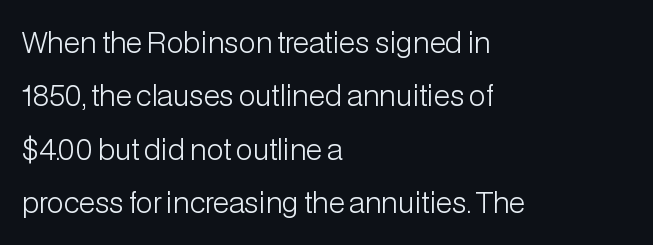
{"serif": "no", "italic": "no", "bold": "no", "weight": "light", "width": "normal", "stroke_contrast": "low", "x_height": "medium", "monospaced": "no", "underline": "no", "align": "left", "line_spacing": "loose", "line_spacing_ratio": 1.91, "letter_spacing": "normal", "letter_spacing_em": 0.0, "glyph_px": 28}
